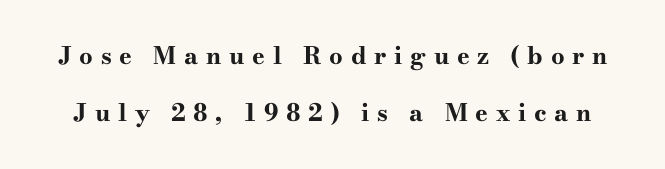
Q: Is the text bold? A: Yes.
Q: Is the text italic (slanted)? A: No, it is upright.
Q: Is the text underlined? A: No.
Q: Is the spacing between letters normal or unusually wide? A: Unusually wide.
Q: Is the spacing between lines tight, normal or loose? A: Loose.
